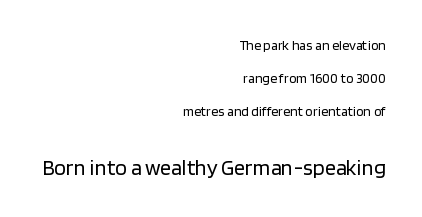
Q: Is the text bold? A: No.
Q: Is the text italic (slanted)? A: No, it is upright.
Q: Is the text underlined? A: No.
Q: How is the paragraph aligned? A: Right-aligned.
Q: Is the spacing between letters normal or unusually wide? A: Normal.
Q: Is the spacing between lines tight, normal or loose? A: Loose.
Q: Which block of text is set in a larger size, the first (top) or the second (bottom)? A: The second (bottom) one.
